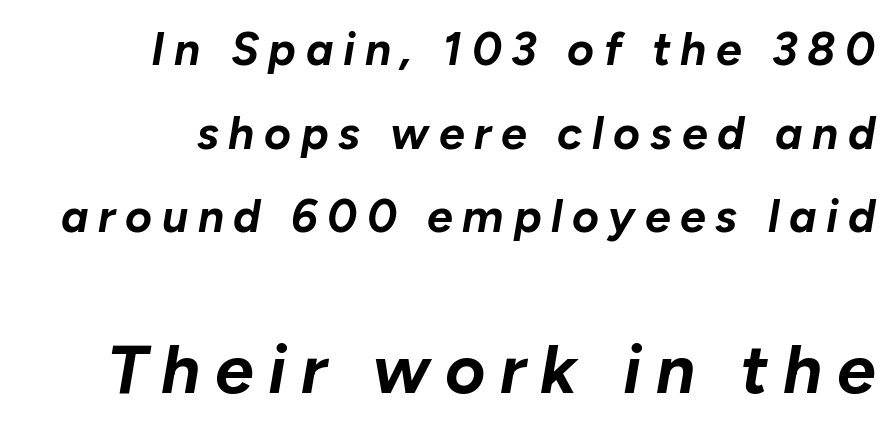
The passage shown is typed in a proportional face where columns would drift. I'd describe the lettering as bold — thick and assertive. If you drew a line through each stem, it would be angled. Scale increases going downward across the two blocks. Clear beneath every line of the passage.
